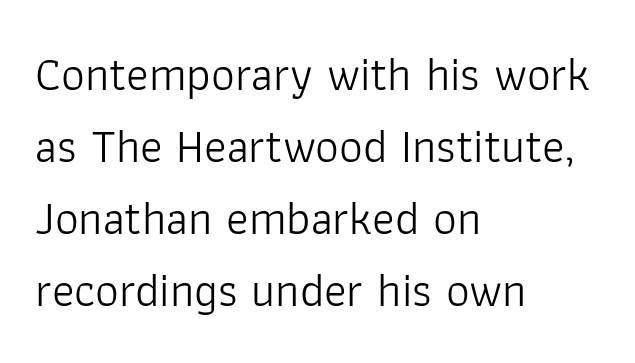
Q: Is the text bold? A: No.
Q: Is the text italic (slanted)? A: No, it is upright.
Q: Is the typeface a serif or a sans-serif typeface? A: Sans-serif.
Q: Is the text underlined? A: No.
Q: How is the paragraph aligned? A: Left-aligned.
Q: Is the spacing between letters normal or unusually wide? A: Normal.
Q: Is the spacing between lines tight, normal or loose? A: Normal.
Q: Width (condensed, normal, or wide)? A: Normal.
Q: Stroke contrast? A: Low.
Q: x-height? A: Medium.
Q: Monospaced? A: No.
